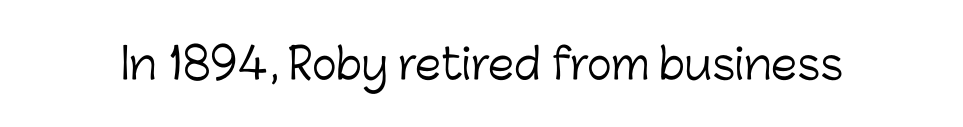
Descender tails drop into unmarked territory. The typeface chosen for these lines omits serifs. This is not heavy type; no bold has been used. Observe the ordinary spacing: letters are neighbours, not strangers. Tall strokes in this sample are plumb rather than angled.
